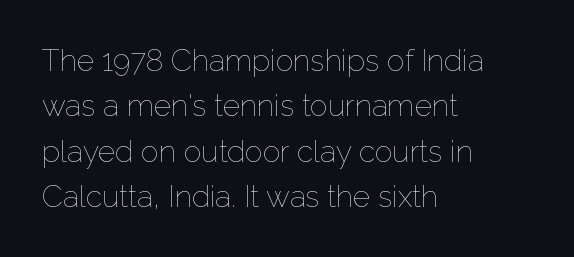
Type without underlining. Each new line begins a customary step beneath the previous one. The ragged edge is on the right, which tells us the setting is flush left. The axis of the letterforms is exactly vertical.
